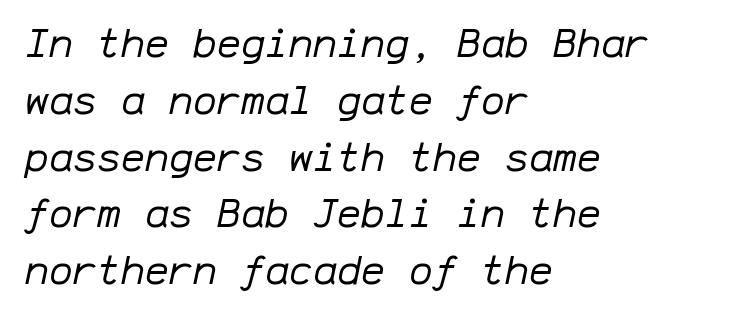
The image shows 40 px regular-weight type, italic (leaning right), monospaced; set left-aligned, normal line spacing (1.42x), normal letter spacing, not underlined; low stroke contrast and a medium x-height.
